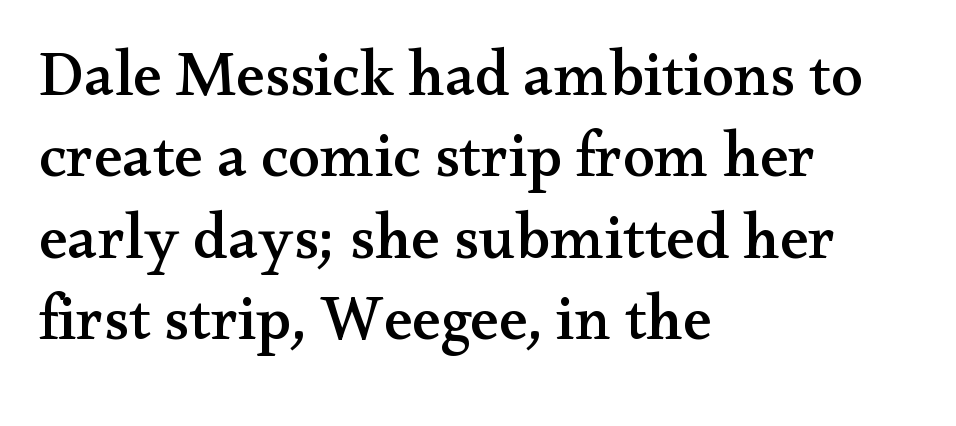
Evenly set lines give the paragraph a standard silhouette. This sample uses plain, unmodified letter spacing. The zone under the glyphs is completely vacant. This is the regular roman posture of the typeface.
